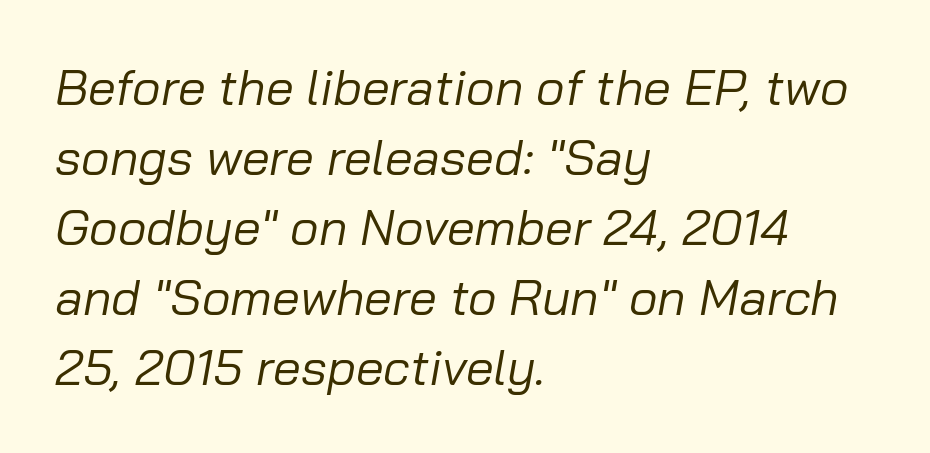
The image shows 50 px regular-weight type, italic (leaning right); set left-aligned, normal line spacing (1.4x), normal letter spacing, not underlined; low stroke contrast and a medium x-height.
